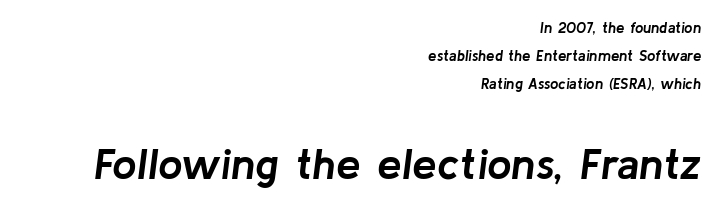
The image shows 44 px semibold type, italic (leaning right); set right-aligned, line spacing 1.87x, normal letter spacing, not underlined; the second (bottom) block is 2.93x larger; low stroke contrast and a medium x-height.
